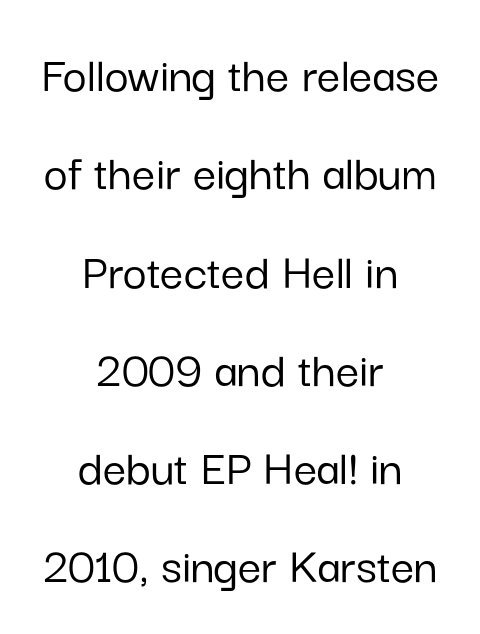
The image shows 52 px sans-serif type, upright; set centered, line spacing 1.89x, normal letter spacing, not underlined; low stroke contrast and a medium x-height.
